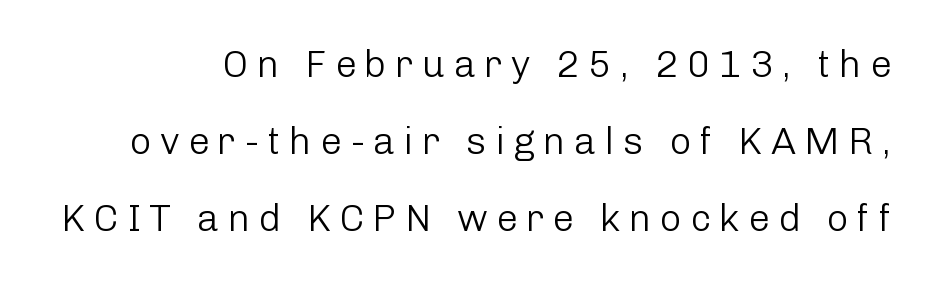
Heaviness? Minimal to ordinary, like unemphasized prose. Serif or sans? Sans — the stroke terminals are bare. Decoration check: the copy has no underline. Italic: no, the glyphs are upright roman.
